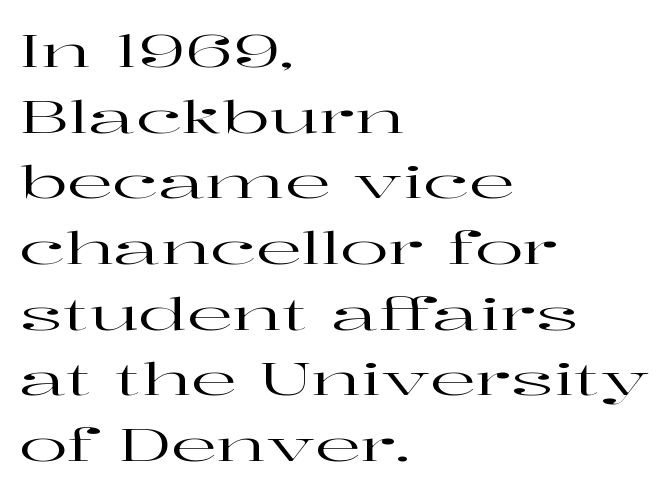
Q: Is the text italic (slanted)? A: No, it is upright.
Q: Is the typeface a serif or a sans-serif typeface? A: Serif.
Q: Is the text underlined? A: No.
Q: How is the paragraph aligned? A: Left-aligned.
Q: Is the spacing between letters normal or unusually wide? A: Normal.
Q: Is the spacing between lines tight, normal or loose? A: Normal.
Q: Width (condensed, normal, or wide)? A: Wide.
Q: Stroke contrast? A: High.
Q: x-height? A: Medium.
Q: Monospaced? A: No.
